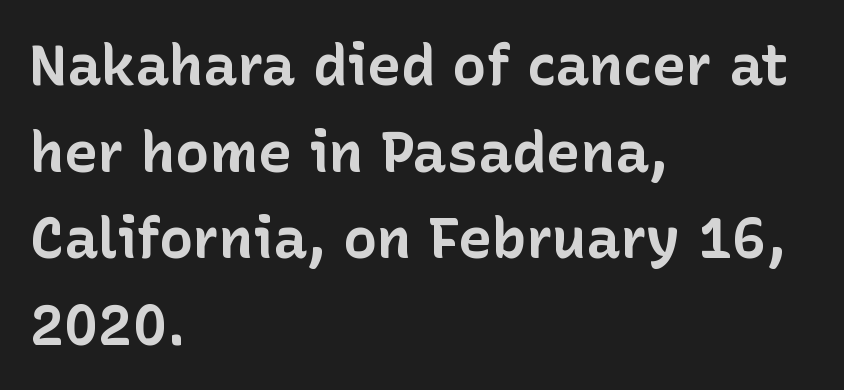
{"serif": "no", "italic": "no", "bold": "yes", "weight": "bold", "width": "normal", "stroke_contrast": "low", "x_height": "medium", "monospaced": "no", "underline": "no", "align": "left", "line_spacing": "normal", "line_spacing_ratio": 1.52, "letter_spacing": "normal", "letter_spacing_em": 0.0, "glyph_px": 57}
